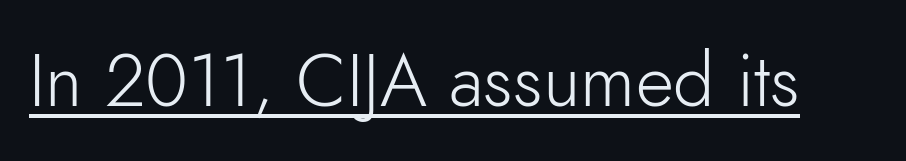
The image shows 74 px light sans-serif type, upright; set normal letter spacing, underlined; low stroke contrast and a small x-height.
